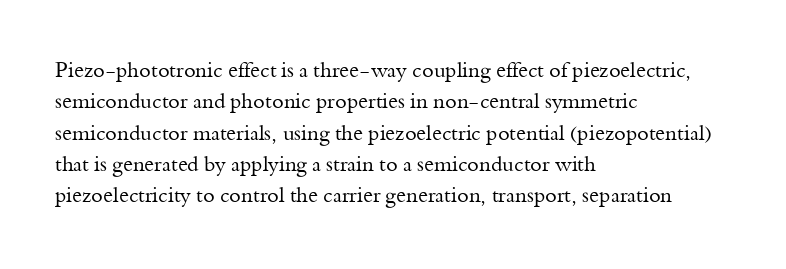
Ordinary non-slanted type is in use. Honestly, the row spacing looks completely unremarkable. These lines keep a tight, regular rhythm from letter to letter. These lines stack with their left ends in a neat column.
